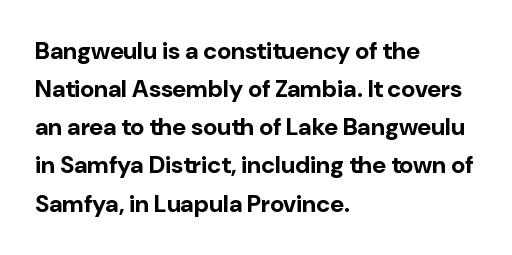
The image shows 24 px bold type, upright; set left-aligned, normal line spacing (1.59x), normal letter spacing, not underlined.
